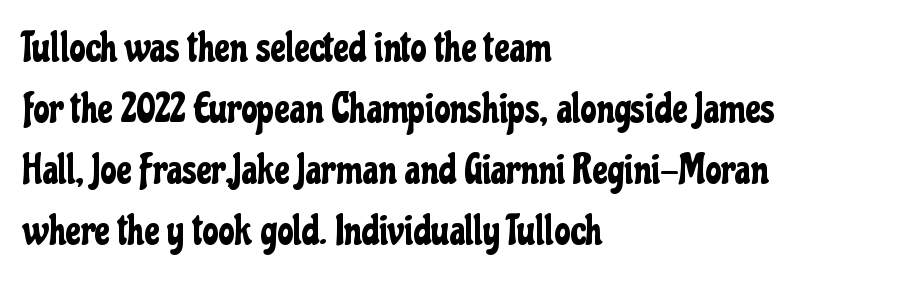
{"serif": "no", "italic": "no", "width": "condensed", "stroke_contrast": "low", "x_height": "medium", "monospaced": "no", "underline": "no", "align": "left", "line_spacing": "normal", "line_spacing_ratio": 1.49, "letter_spacing": "normal", "letter_spacing_em": 0.0, "glyph_px": 41}
